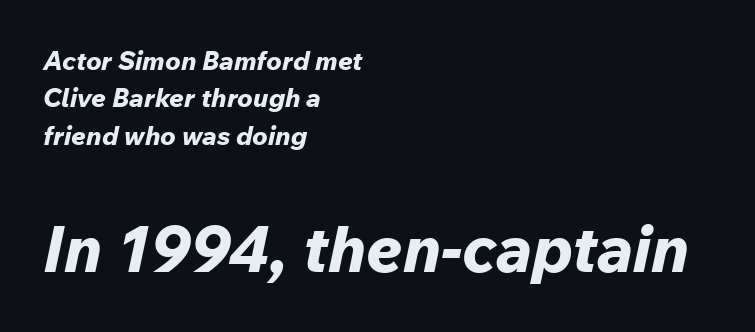
Q: Is the text bold? A: Yes.
Q: Is the text italic (slanted)? A: Yes, it leans right by about 12 degrees.
Q: Is the text underlined? A: No.
Q: How is the paragraph aligned? A: Left-aligned.
Q: Is the spacing between letters normal or unusually wide? A: Normal.
Q: Is the spacing between lines tight, normal or loose? A: Normal.
Q: Which block of text is set in a larger size, the first (top) or the second (bottom)? A: The second (bottom) one.
Q: Width (condensed, normal, or wide)? A: Normal.
Q: Stroke contrast? A: Low.
Q: x-height? A: Medium.
Q: Monospaced? A: No.
